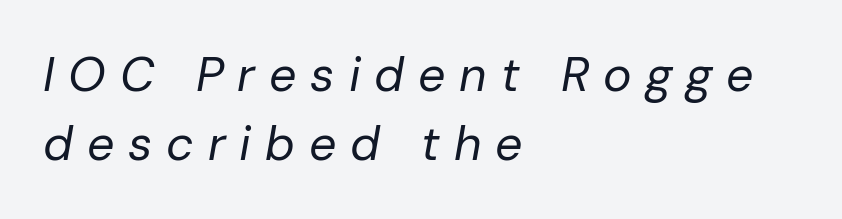
{"italic": "yes", "lean": "right", "slant_degrees": 10, "bold": "no", "weight": "regular", "width": "normal", "stroke_contrast": "low", "x_height": "medium", "monospaced": "no", "underline": "no", "align": "left", "line_spacing": "normal", "line_spacing_ratio": 1.44, "letter_spacing": "wide", "letter_spacing_em": 0.29, "glyph_px": 48}
